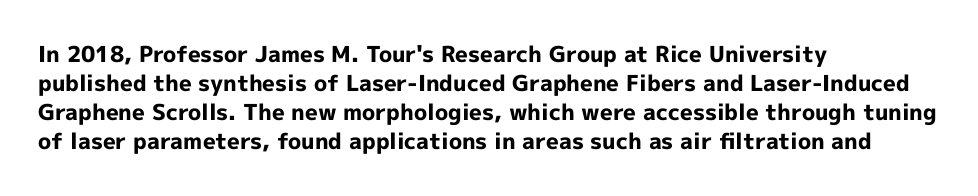
{"italic": "no", "bold": "yes", "underline": "no", "align": "left", "line_spacing": "normal", "line_spacing_ratio": 1.32, "letter_spacing": "normal", "letter_spacing_em": 0.0, "glyph_px": 22}
